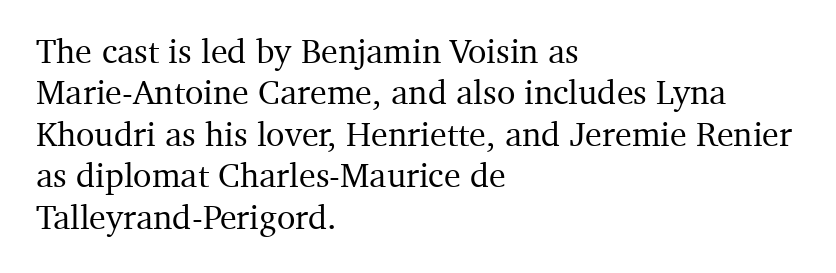
{"serif": "yes", "italic": "no", "width": "normal", "stroke_contrast": "medium", "x_height": "medium", "monospaced": "no", "underline": "no", "align": "left", "line_spacing_ratio": 1.22, "letter_spacing": "normal", "letter_spacing_em": 0.0, "glyph_px": 34}
